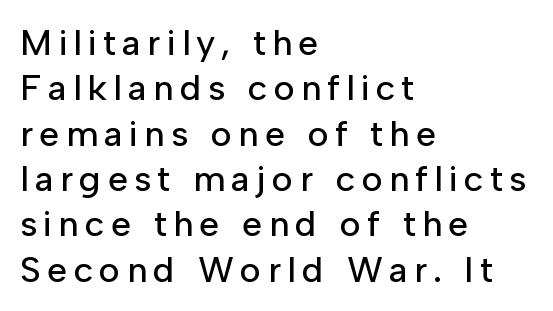
The image shows 36 px sans-serif type, upright; set left-aligned, normal line spacing (1.26x), not underlined; low stroke contrast and a medium x-height.
